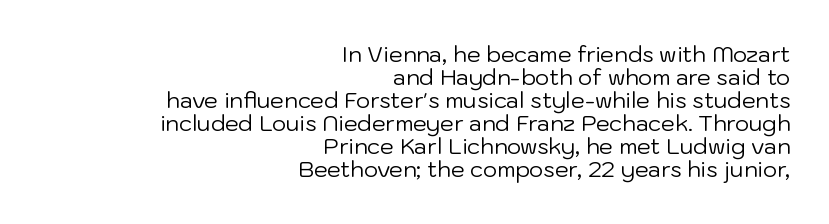
The image shows 22 px text type, upright; set right-aligned, tight line spacing (1.05x), normal letter spacing, not underlined.
